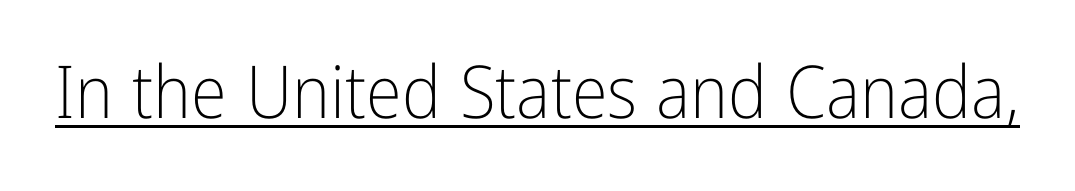
{"serif": "no", "italic": "no", "bold": "no", "weight": "light", "width": "condensed", "stroke_contrast": "low", "x_height": "medium", "monospaced": "no", "underline": "yes", "letter_spacing": "normal", "letter_spacing_em": 0.0, "glyph_px": 73}
